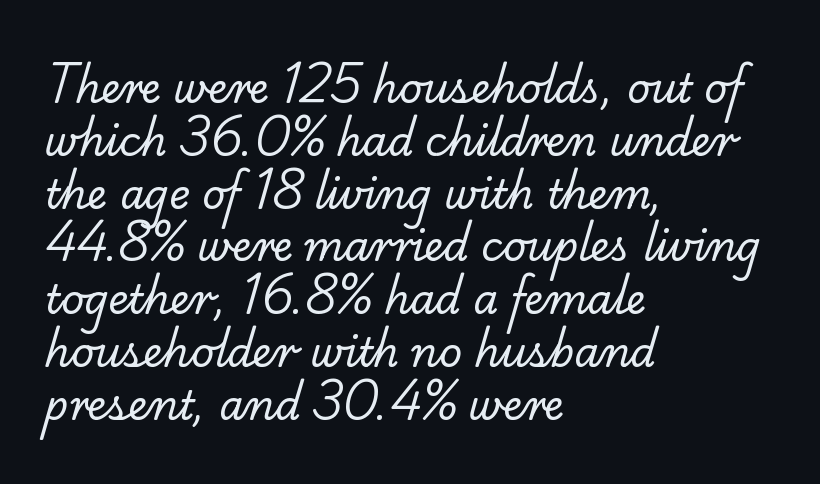
{"bold": "no", "weight": "regular", "width": "normal", "stroke_contrast": "low", "x_height": "small", "monospaced": "no", "underline": "no", "align": "left", "line_spacing": "normal", "line_spacing_ratio": 1.32, "letter_spacing": "normal", "letter_spacing_em": 0.0, "glyph_px": 40}
